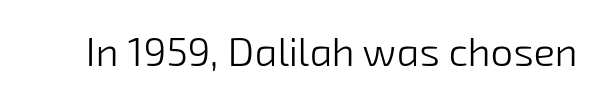
Q: Is the text bold? A: No.
Q: Is the typeface a serif or a sans-serif typeface? A: Sans-serif.
Q: Is the text underlined? A: No.
Q: Is the spacing between letters normal or unusually wide? A: Normal.
Q: Width (condensed, normal, or wide)? A: Normal.
Q: Stroke contrast? A: Low.
Q: x-height? A: Medium.
Q: Monospaced? A: No.
